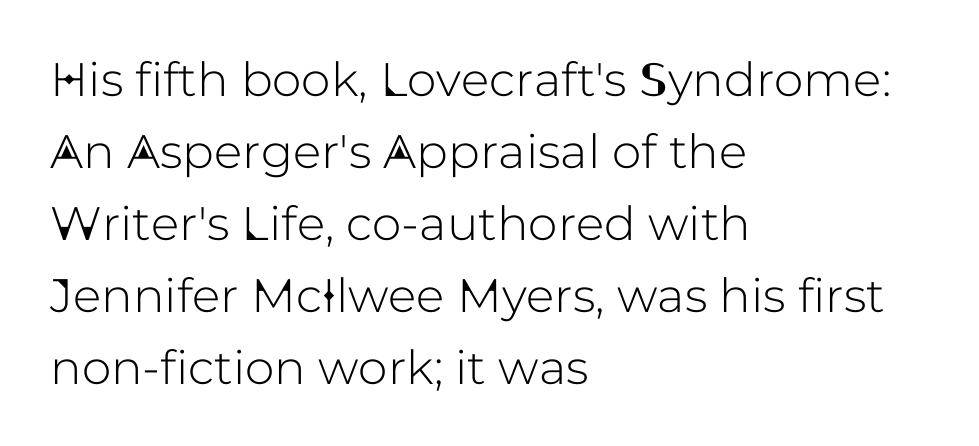
Q: Is the text italic (slanted)? A: No, it is upright.
Q: Is the typeface a serif or a sans-serif typeface? A: Sans-serif.
Q: Is the text underlined? A: No.
Q: How is the paragraph aligned? A: Left-aligned.
Q: Is the spacing between letters normal or unusually wide? A: Normal.
Q: Is the spacing between lines tight, normal or loose? A: Normal.
Q: Width (condensed, normal, or wide)? A: Normal.
Q: Stroke contrast? A: Low.
Q: x-height? A: Medium.
Q: Monospaced? A: No.
